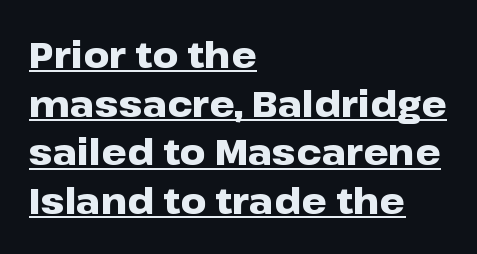
{"serif": "no", "italic": "no", "bold": "yes", "weight": "heavy", "width": "wide", "stroke_contrast": "low", "x_height": "medium", "monospaced": "no", "underline": "yes", "align": "left", "line_spacing": "normal", "line_spacing_ratio": 1.35, "letter_spacing": "normal", "letter_spacing_em": 0.0, "glyph_px": 36}
